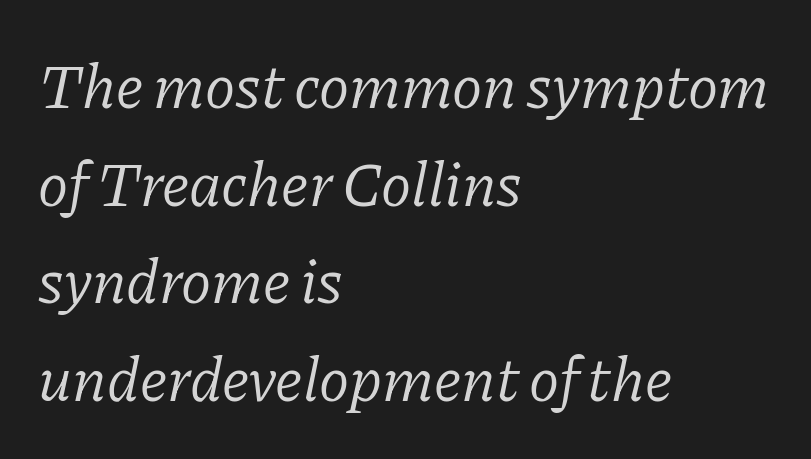
The image shows 63 px light serif type, italic (leaning right); set left-aligned, normal line spacing (1.55x), normal letter spacing, not underlined; low stroke contrast and a medium x-height.
